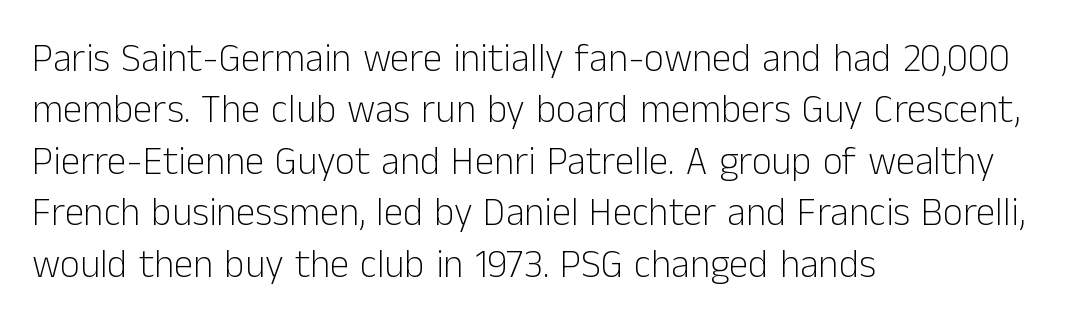
Q: Is the text bold? A: No.
Q: Is the text italic (slanted)? A: No, it is upright.
Q: Is the typeface a serif or a sans-serif typeface? A: Sans-serif.
Q: Is the text underlined? A: No.
Q: How is the paragraph aligned? A: Left-aligned.
Q: Is the spacing between letters normal or unusually wide? A: Normal.
Q: Is the spacing between lines tight, normal or loose? A: Normal.
Q: Width (condensed, normal, or wide)? A: Normal.
Q: Stroke contrast? A: Low.
Q: x-height? A: Medium.
Q: Monospaced? A: No.
